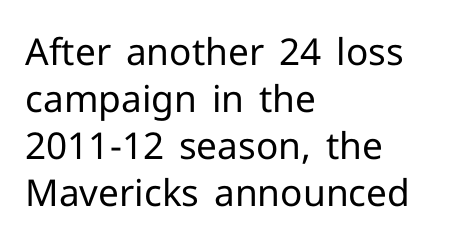
{"serif": "no", "italic": "no", "bold": "no", "weight": "regular", "width": "normal", "stroke_contrast": "low", "x_height": "medium", "monospaced": "no", "underline": "no", "align": "left", "line_spacing": "normal", "line_spacing_ratio": 1.27, "letter_spacing": "normal", "letter_spacing_em": 0.0, "glyph_px": 37}
